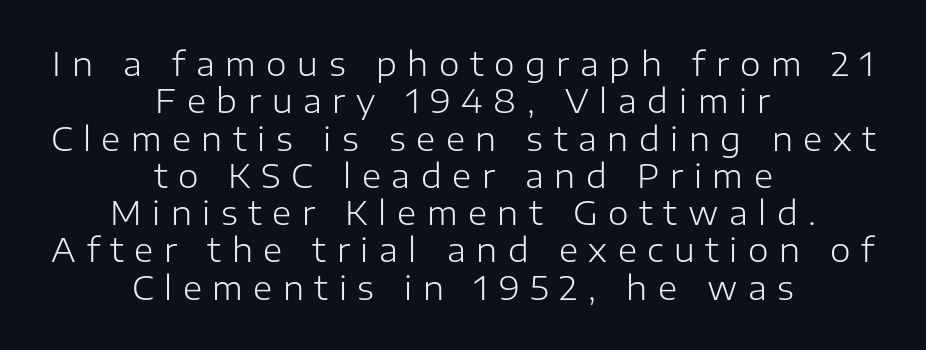
The image shows 33 px light sans-serif type, upright; set centered, tight line spacing (1.13x), unusually wide letter spacing (+0.32 em), not underlined; low stroke contrast and a medium x-height.
